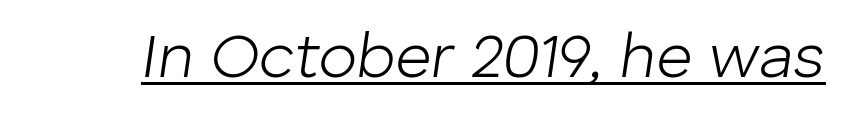
{"italic": "yes", "lean": "right", "slant_degrees": 8, "bold": "no", "weight": "light", "width": "normal", "stroke_contrast": "low", "x_height": "medium", "monospaced": "no", "underline": "yes", "letter_spacing": "normal", "letter_spacing_em": 0.0, "glyph_px": 63}
